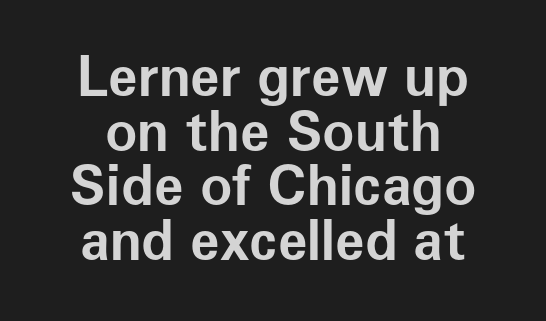
The image shows 54 px bold sans-serif type, upright; set tight line spacing (1.01x), normal letter spacing, not underlined; low stroke contrast and a medium x-height.
